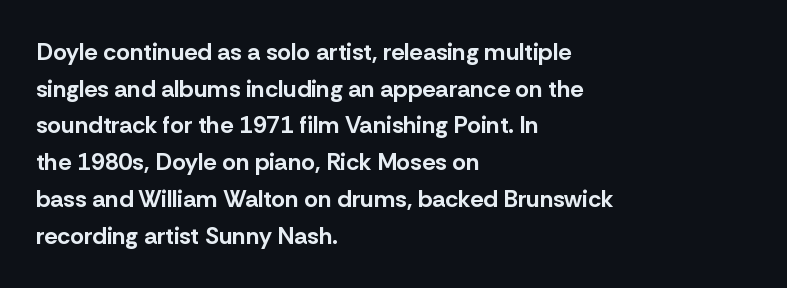
A typesetter would call this zero additional tracking. The letters stand upright; this is a roman face. Regular leading. The passage is arranged the way most books set body copy — flush left. Rule under the text: the space is simply empty. Strokes here are thick enough to call this a true bold.
